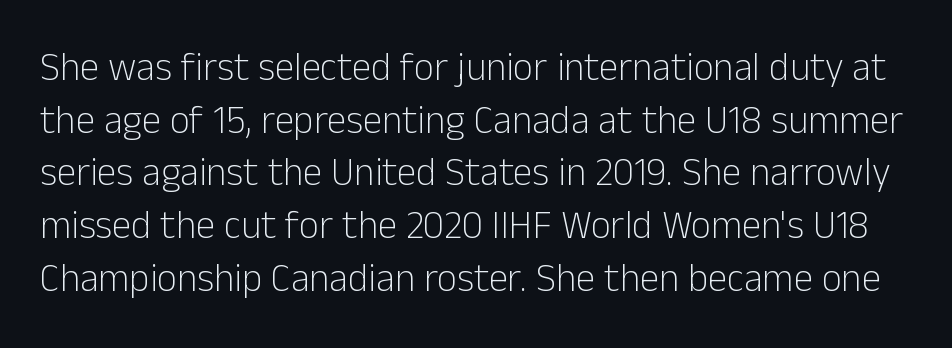
The image shows 39 px light sans-serif type, upright; set normal line spacing (1.35x), normal letter spacing, not underlined; low stroke contrast and a medium x-height.
